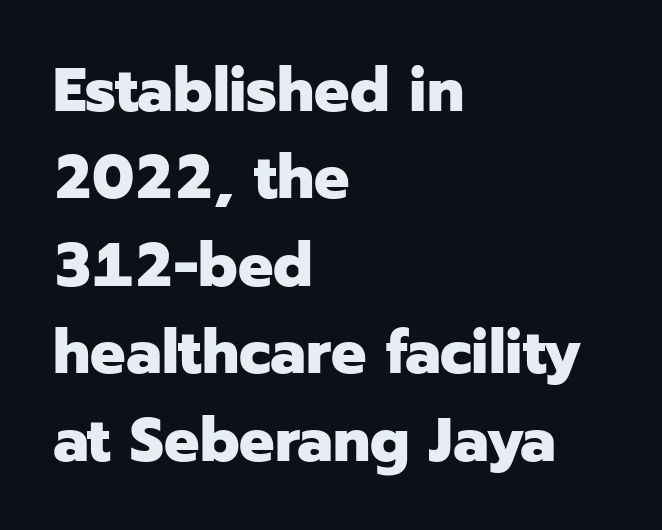
No feet cap the strokes, marking this as sans-serif type. The words here are not underlined. Ordinary non-slanted type is in use. Quick note: interline space is typical.
